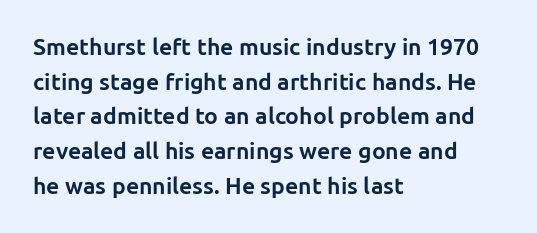
{"italic": "no", "bold": "yes", "underline": "no", "align": "left", "line_spacing": "normal", "line_spacing_ratio": 1.51, "letter_spacing": "normal", "letter_spacing_em": 0.0, "glyph_px": 23}
